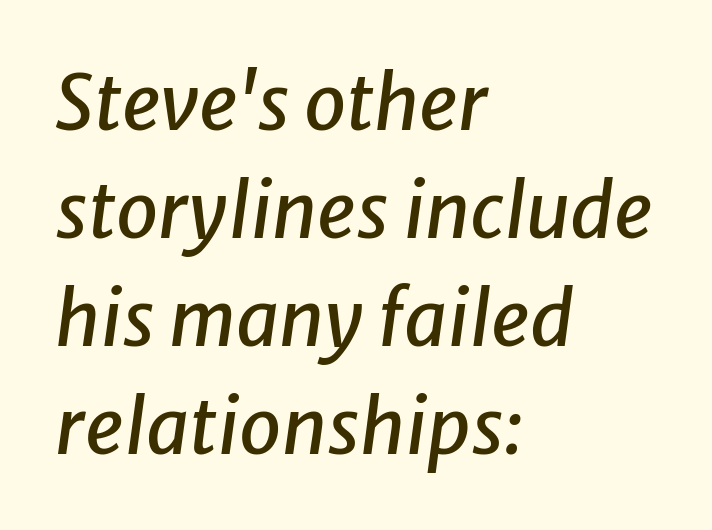
{"italic": "yes", "lean": "right", "slant_degrees": 8, "width": "normal", "stroke_contrast": "low", "x_height": "medium", "monospaced": "no", "underline": "no", "align": "left", "line_spacing": "normal", "line_spacing_ratio": 1.42, "letter_spacing": "normal", "letter_spacing_em": 0.0, "glyph_px": 76}
